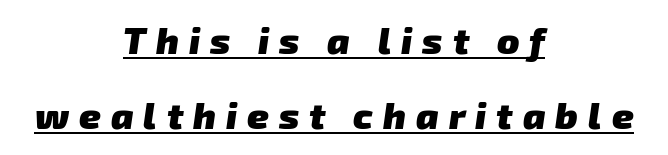
The image shows 37 px heavy sans-serif type; set centered, loose line spacing (2.04x), unusually wide letter spacing (+0.27 em), underlined; low stroke contrast and a medium x-height.
